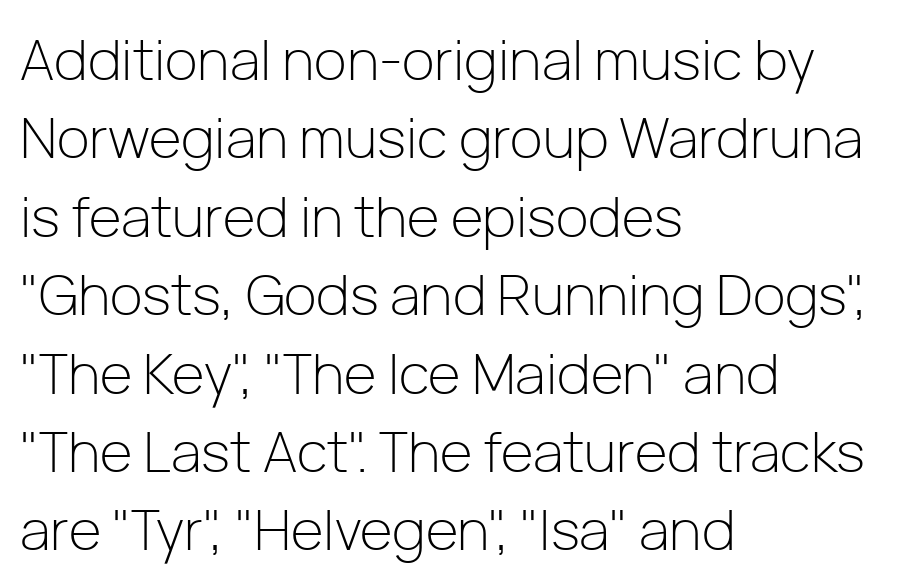
{"serif": "no", "italic": "no", "bold": "no", "weight": "light", "width": "normal", "stroke_contrast": "low", "x_height": "medium", "monospaced": "no", "underline": "no", "align": "left", "line_spacing": "normal", "line_spacing_ratio": 1.4, "letter_spacing": "normal", "letter_spacing_em": 0.0, "glyph_px": 56}
